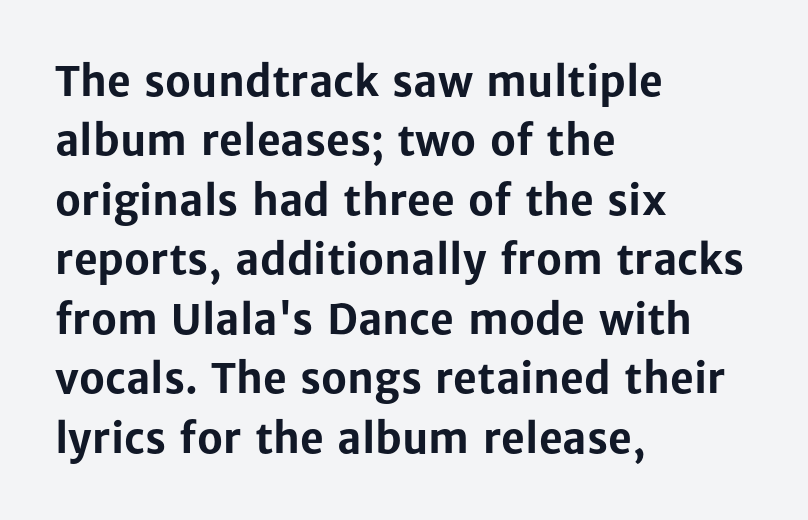
The image shows 41 px bold sans-serif type, upright; set left-aligned, normal line spacing (1.45x), normal letter spacing, not underlined; low stroke contrast and a medium x-height.
